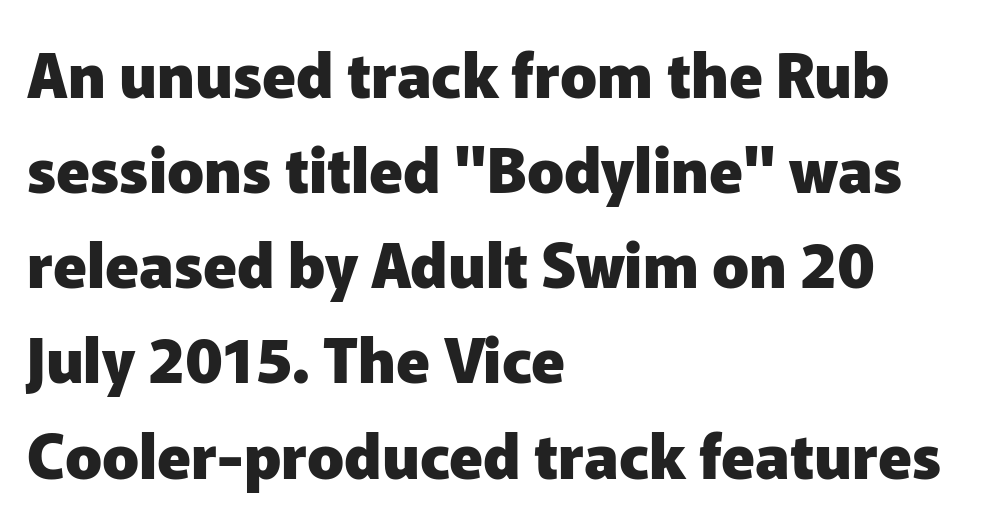
{"serif": "no", "italic": "no", "bold": "yes", "weight": "heavy", "width": "normal", "stroke_contrast": "low", "x_height": "medium", "monospaced": "no", "underline": "no", "align": "left", "line_spacing": "normal", "line_spacing_ratio": 1.56, "letter_spacing": "normal", "letter_spacing_em": 0.0, "glyph_px": 61}
